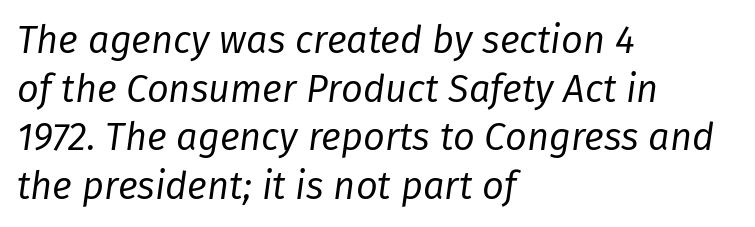
Lines of text with bare space underneath. Short and long lines alike share a common starting point at left. Each letter keeps its own natural width here, so spacing adapts to shape. Bold? No — there's no thickening of the strokes.
